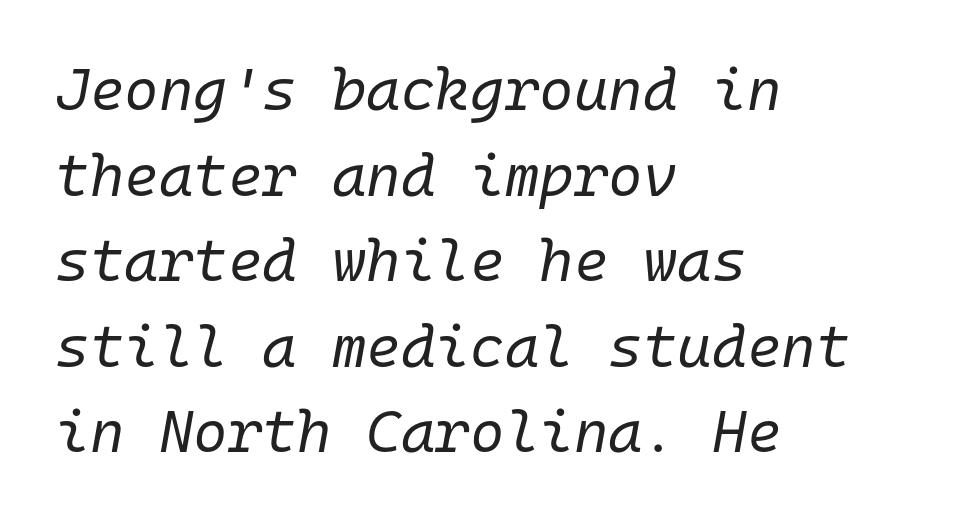
{"italic": "yes", "lean": "right", "slant_degrees": 10, "bold": "no", "weight": "regular", "width": "normal", "stroke_contrast": "low", "x_height": "medium", "monospaced": "yes", "underline": "no", "align": "left", "line_spacing": "normal", "line_spacing_ratio": 1.45, "letter_spacing": "normal", "letter_spacing_em": 0.0, "glyph_px": 59}
